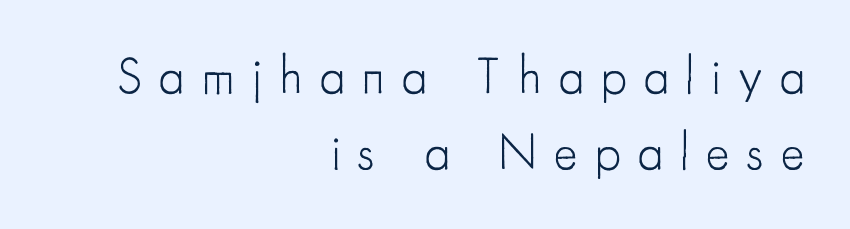
The image shows 51 px light, condensed sans-serif type, upright; set right-aligned, normal line spacing (1.5x), unusually wide letter spacing (+0.34 em), not underlined; low stroke contrast and a small x-height.
